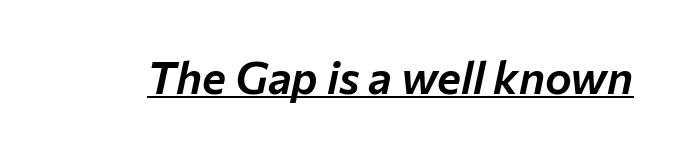
Q: Is the text italic (slanted)? A: Yes, it leans right by about 12 degrees.
Q: Is the text underlined? A: Yes.
Q: Is the spacing between letters normal or unusually wide? A: Normal.
Q: Width (condensed, normal, or wide)? A: Normal.
Q: Stroke contrast? A: Low.
Q: x-height? A: Medium.
Q: Monospaced? A: No.
